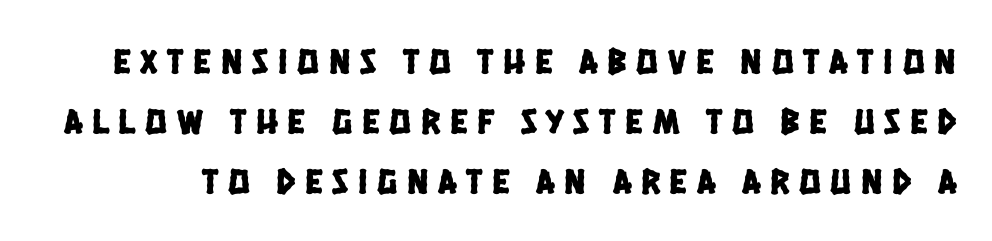
Q: Is the typeface a serif or a sans-serif typeface? A: Sans-serif.
Q: Is the text underlined? A: No.
Q: Is the spacing between letters normal or unusually wide? A: Unusually wide.
Q: Is the spacing between lines tight, normal or loose? A: Normal.
Q: Width (condensed, normal, or wide)? A: Condensed.
Q: Stroke contrast? A: Low.
Q: x-height? A: Large.
Q: Monospaced? A: No.
